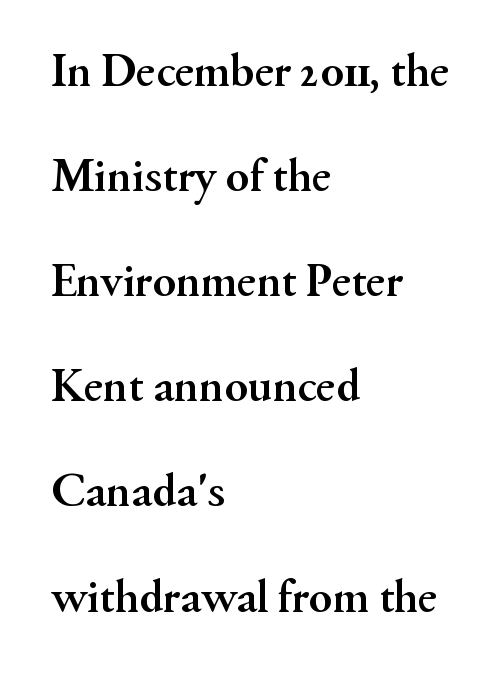
The image shows 48 px semibold serif type, upright; set left-aligned, loose line spacing (2.19x), normal letter spacing, not underlined; medium stroke contrast and a small x-height.
